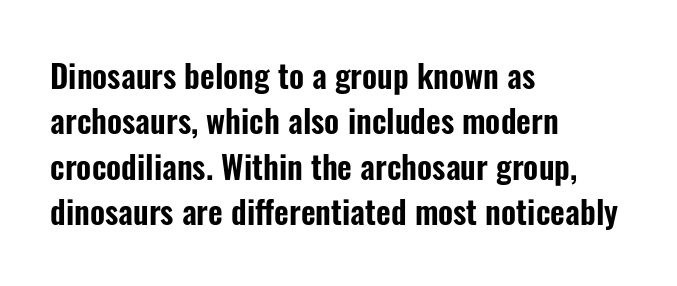
The image shows 32 px condensed sans-serif type, upright; set left-aligned, normal line spacing (1.42x), normal letter spacing, not underlined; low stroke contrast and a medium x-height.
